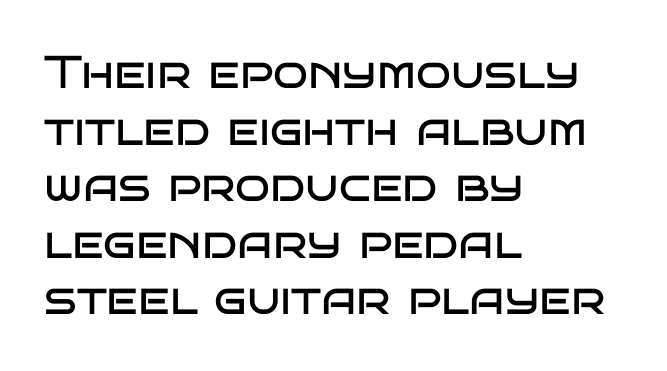
{"serif": "no", "italic": "no", "bold": "no", "weight": "regular", "width": "wide", "stroke_contrast": "low", "x_height": "large", "monospaced": "no", "underline": "no", "align": "left", "line_spacing_ratio": 1.23, "letter_spacing": "normal", "letter_spacing_em": 0.0, "glyph_px": 46}
